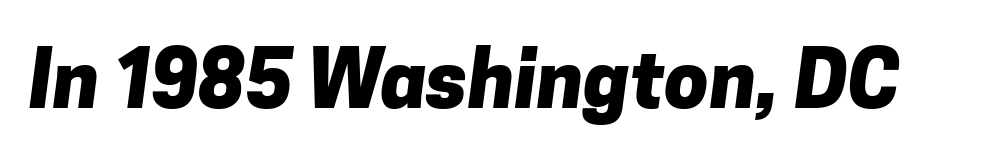
Q: Is the text bold? A: Yes.
Q: Is the typeface a serif or a sans-serif typeface? A: Sans-serif.
Q: Is the text underlined? A: No.
Q: Is the spacing between letters normal or unusually wide? A: Normal.
Q: Width (condensed, normal, or wide)? A: Normal.
Q: Stroke contrast? A: Low.
Q: x-height? A: Medium.
Q: Monospaced? A: No.
